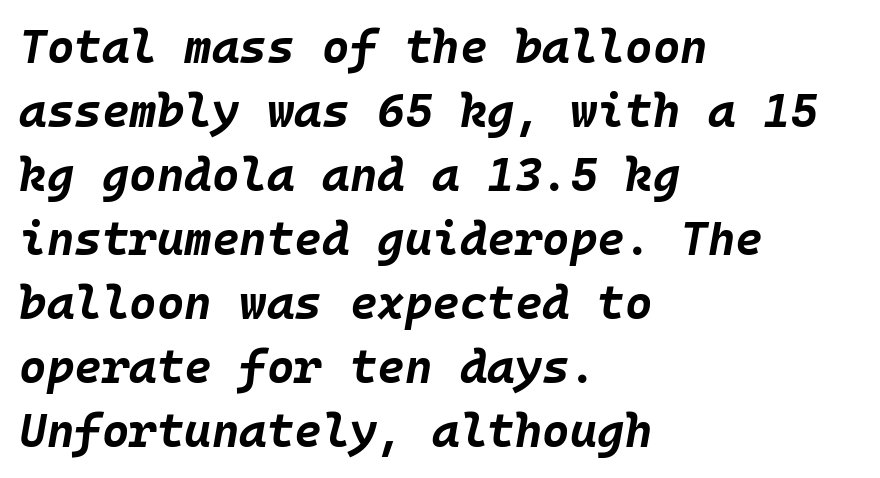
{"italic": "yes", "lean": "right", "slant_degrees": 10, "bold": "yes", "weight": "bold", "width": "normal", "stroke_contrast": "low", "x_height": "large", "monospaced": "yes", "underline": "no", "align": "left", "line_spacing": "normal", "line_spacing_ratio": 1.36, "letter_spacing": "normal", "letter_spacing_em": 0.0, "glyph_px": 47}
